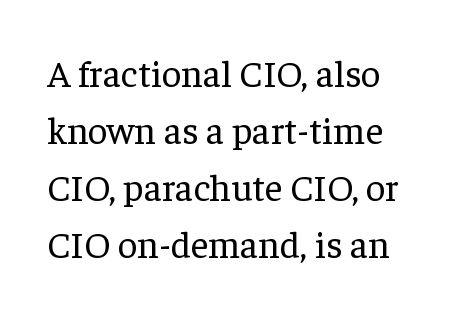
Q: Is the text bold? A: No.
Q: Is the text italic (slanted)? A: No, it is upright.
Q: Is the typeface a serif or a sans-serif typeface? A: Serif.
Q: Is the text underlined? A: No.
Q: Is the spacing between letters normal or unusually wide? A: Normal.
Q: Is the spacing between lines tight, normal or loose? A: Normal.
Q: Width (condensed, normal, or wide)? A: Normal.
Q: Stroke contrast? A: Low.
Q: x-height? A: Medium.
Q: Monospaced? A: No.
